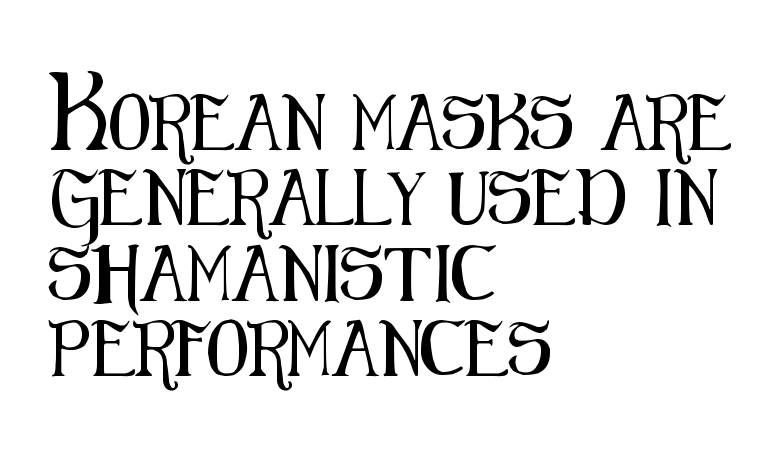
The image shows 55 px condensed type, upright; set left-aligned, normal line spacing (1.37x), normal letter spacing, not underlined; medium stroke contrast and a medium x-height.
